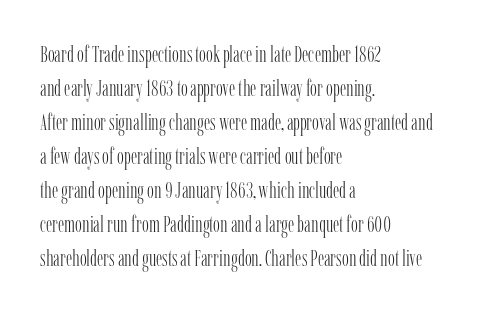
{"italic": "no", "bold": "no", "underline": "no", "align": "left", "line_spacing": "normal", "line_spacing_ratio": 1.48, "letter_spacing": "normal", "letter_spacing_em": 0.0, "glyph_px": 23}
